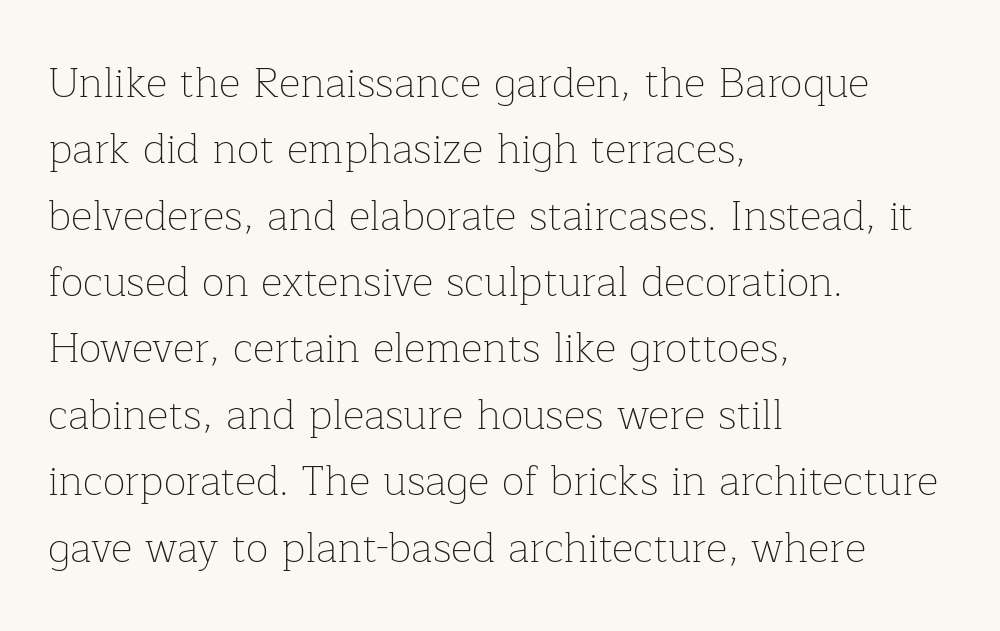
Each row of text sits above clean, open space. Compared with a typical body face, this is equally light or lighter still. Serifs: yes, visible at the terminals of the letterforms. Letter spacing: default. Ascenders rise straight up at ninety degrees.
